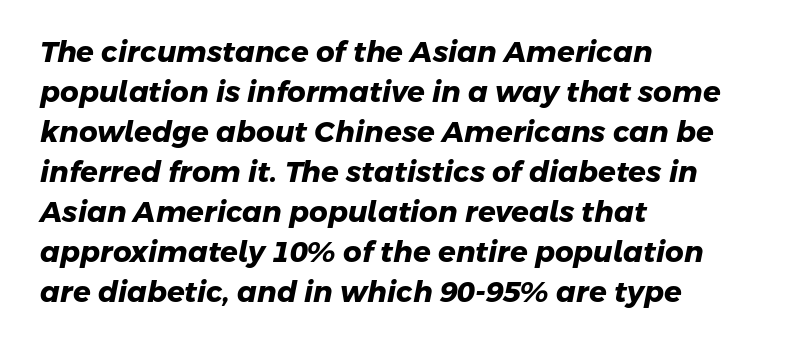
The image shows 29 px heavy sans-serif type; set left-aligned, normal line spacing (1.38x), normal letter spacing, not underlined; low stroke contrast and a medium x-height.
